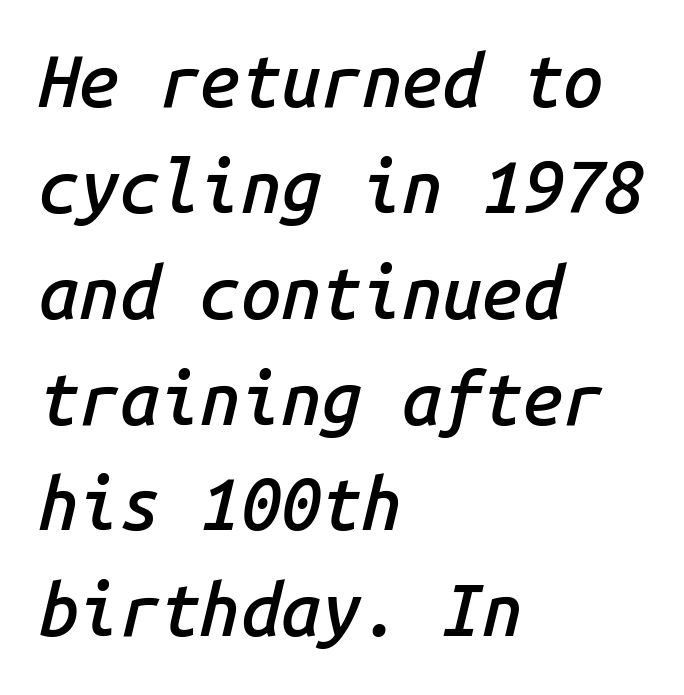
Q: Is the text bold? A: Semi-bold.
Q: Is the text italic (slanted)? A: Yes, it leans right by about 14 degrees.
Q: Is the text underlined? A: No.
Q: How is the paragraph aligned? A: Left-aligned.
Q: Is the spacing between letters normal or unusually wide? A: Normal.
Q: Is the spacing between lines tight, normal or loose? A: Normal.
Q: Width (condensed, normal, or wide)? A: Normal.
Q: Stroke contrast? A: Low.
Q: x-height? A: Medium.
Q: Monospaced? A: Yes.
